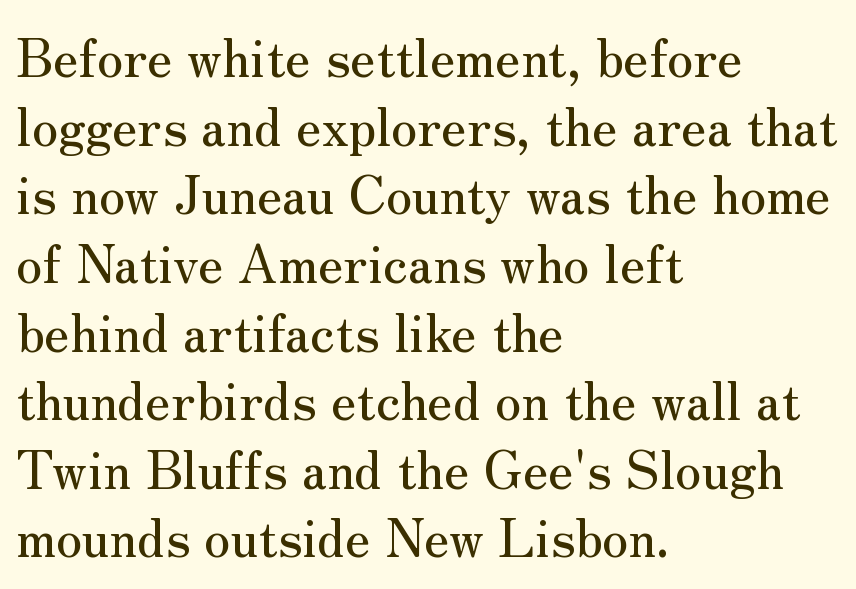
{"serif": "yes", "italic": "no", "width": "normal", "stroke_contrast": "medium", "x_height": "small", "monospaced": "no", "underline": "no", "align": "left", "line_spacing": "normal", "line_spacing_ratio": 1.32, "letter_spacing": "normal", "letter_spacing_em": 0.0, "glyph_px": 52}
